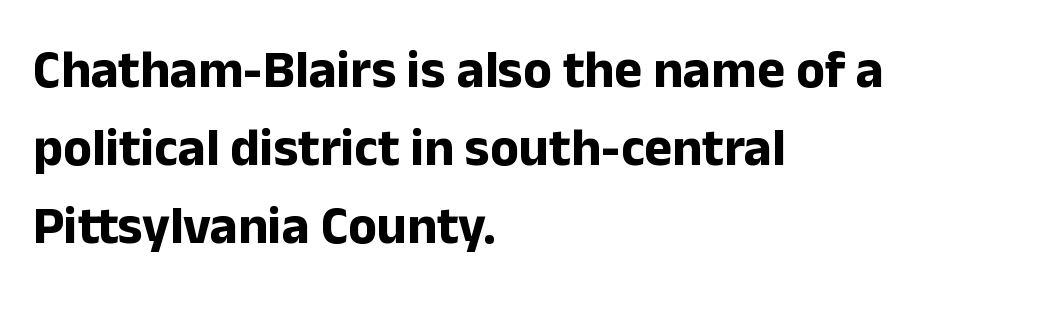
The image shows 53 px bold sans-serif type, upright; set left-aligned, normal line spacing (1.47x), normal letter spacing, not underlined; low stroke contrast and a medium x-height.
